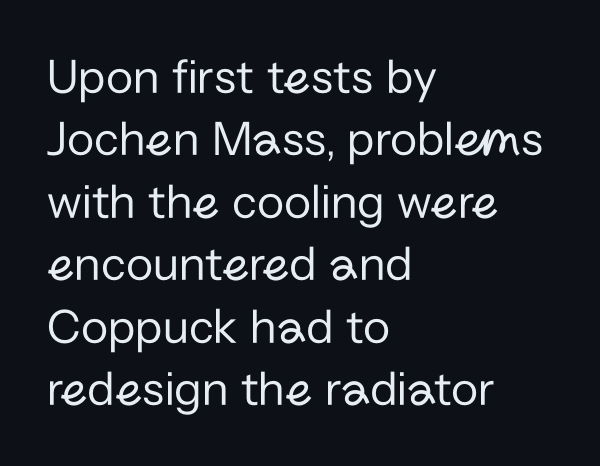
The image shows 50 px regular-weight sans-serif type, upright; set left-aligned, normal line spacing (1.25x), normal letter spacing, not underlined; low stroke contrast and a medium x-height.
